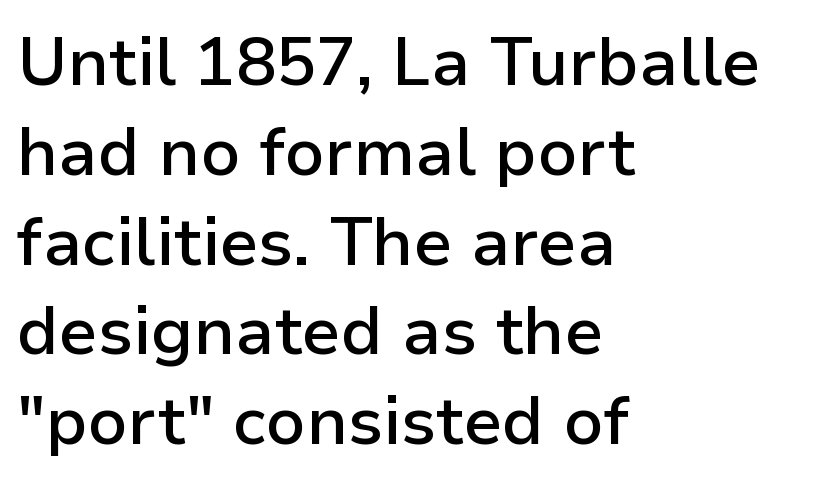
Each letter keeps its own natural width here, so spacing adapts to shape. Look at the stroke-to-counter ratio: somewhat heavy, a semibold. The letters sit at their default tracking, neither squeezed nor spread. Teacher's note: observe the even left margin — that is flush-left alignment. The characters display no serif detailing; their extremities are plain. The rows are spaced the way most documents space them.
